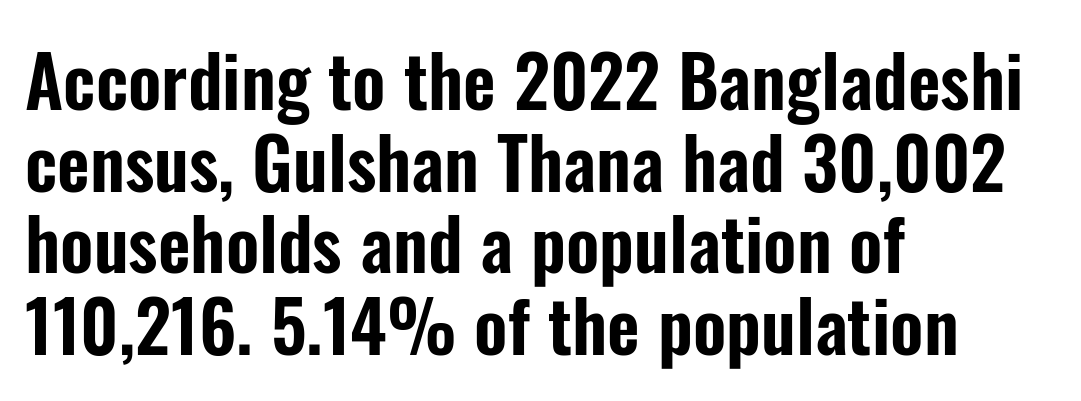
{"serif": "no", "italic": "no", "width": "condensed", "stroke_contrast": "low", "x_height": "medium", "monospaced": "no", "underline": "no", "align": "left", "line_spacing": "tight", "line_spacing_ratio": 1.15, "letter_spacing": "normal", "letter_spacing_em": 0.0, "glyph_px": 71}
